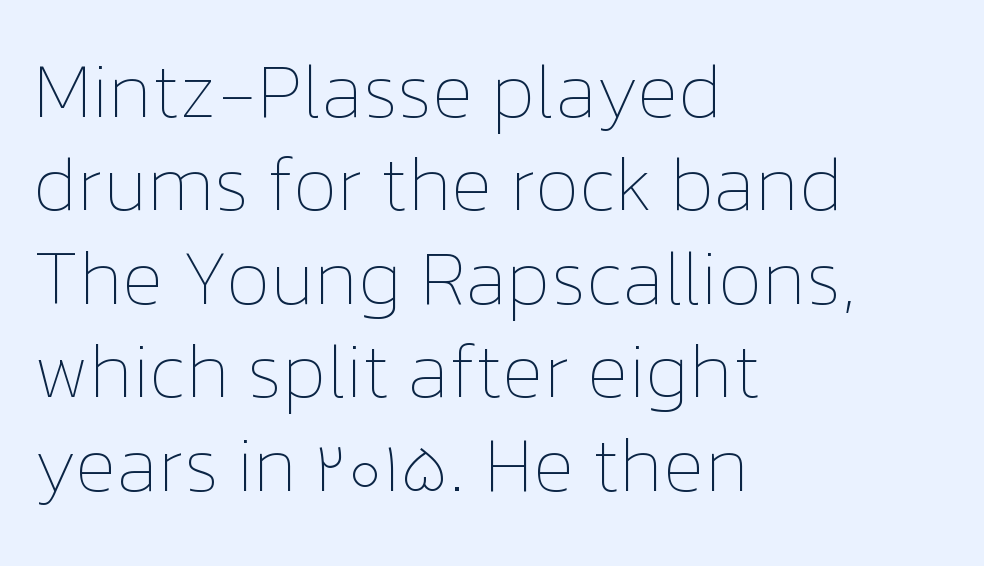
The image shows 76 px thin type, upright; set left-aligned, line spacing 1.23x, normal letter spacing, not underlined; low stroke contrast and a medium x-height.
